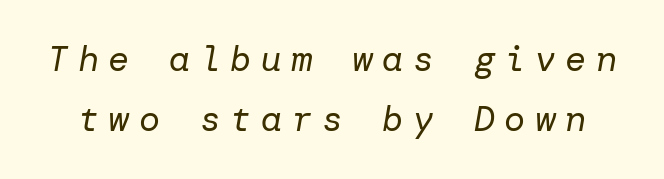
Style check: oblique. Weight: regular or lighter. Glance below the letters and you will spot only blank space. Tracking value appears strongly positive — letters spread wide.
